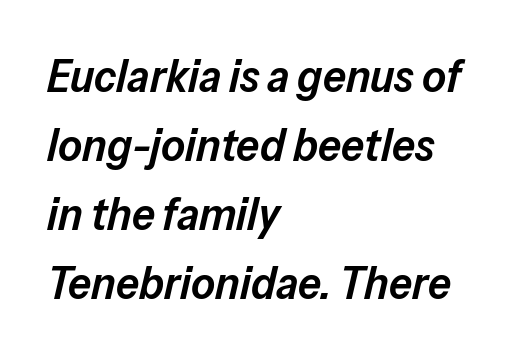
Regular leading. The letters are slanted; this is an italic face. Think of a printed novel: that variable character pitch is what you see here. Default kerning and tracking; the words read as compact shapes. These words are printed semibold, heavier than regular yet not bold.
